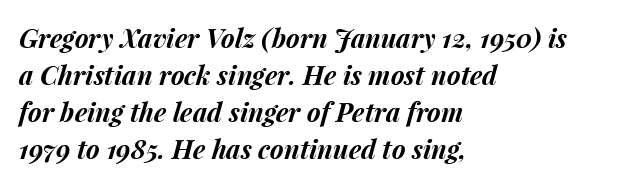
The image shows 26 px bold type, italic (leaning right); set left-aligned, normal line spacing (1.42x), normal letter spacing, not underlined.
